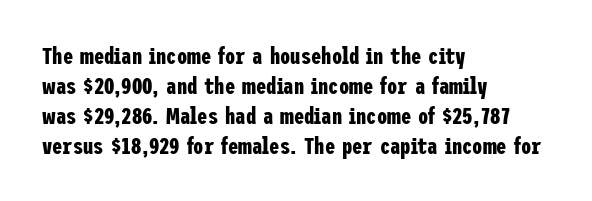
{"italic": "no", "bold": "yes", "underline": "no", "align": "left", "line_spacing": "normal", "line_spacing_ratio": 1.3, "letter_spacing": "normal", "letter_spacing_em": 0.0, "glyph_px": 23}
